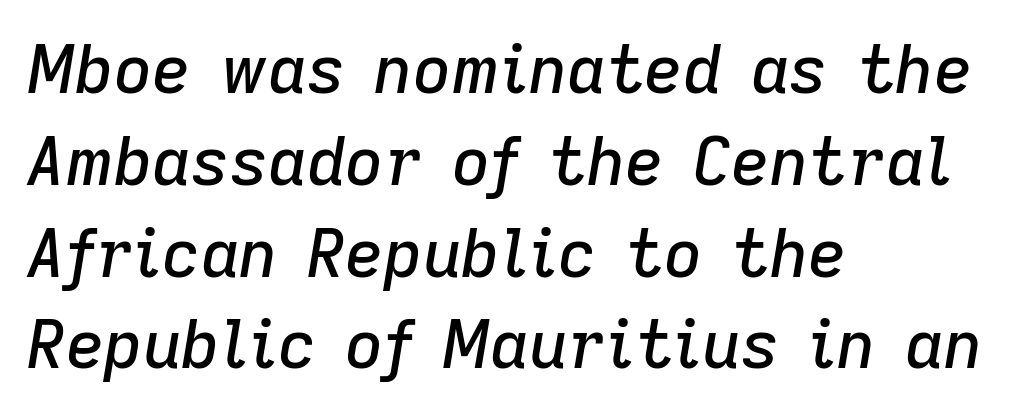
The image shows 67 px text type, italic (leaning right); set left-aligned, normal line spacing (1.37x), normal letter spacing, not underlined; low stroke contrast and a medium x-height.
